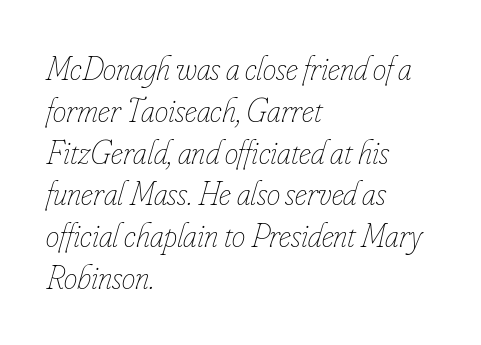
Q: Is the text bold? A: No.
Q: Is the text italic (slanted)? A: Yes, it leans right by about 16 degrees.
Q: Is the text underlined? A: No.
Q: How is the paragraph aligned? A: Left-aligned.
Q: Is the spacing between letters normal or unusually wide? A: Normal.
Q: Width (condensed, normal, or wide)? A: Condensed.
Q: Stroke contrast? A: Low.
Q: x-height? A: Small.
Q: Monospaced? A: No.
